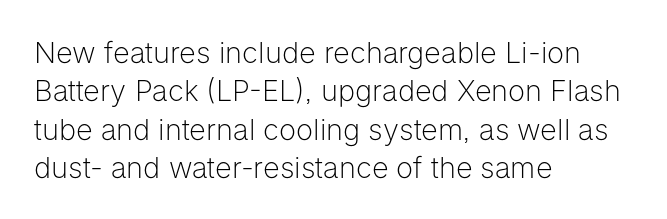
No extra tracking has been applied to these lines. Quick note: interline space is typical. Bare-footed words on every line. The passage shown is typed in a proportional face where columns would drift. A light-to-regular cut is what we see here.
